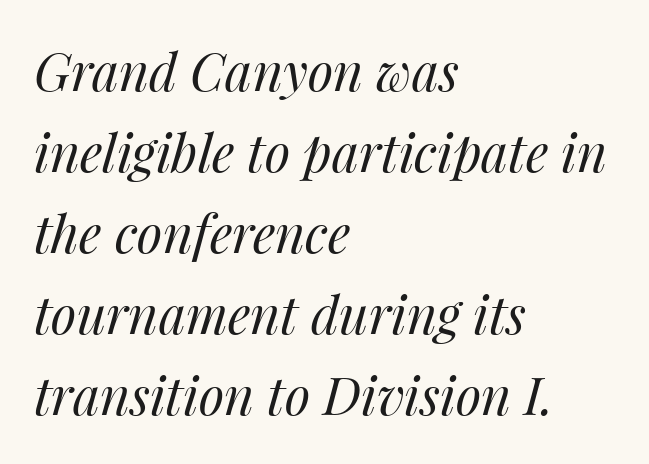
The image shows 52 px regular-weight type, italic (leaning right); set left-aligned, normal line spacing (1.56x), normal letter spacing, not underlined; medium stroke contrast and a medium x-height.
